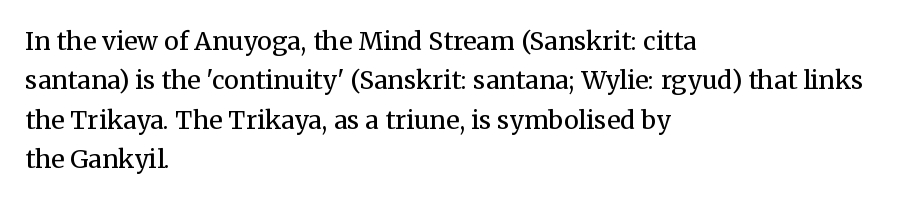
The image shows 25 px text type, upright; set left-aligned, normal line spacing (1.58x), normal letter spacing, not underlined.
